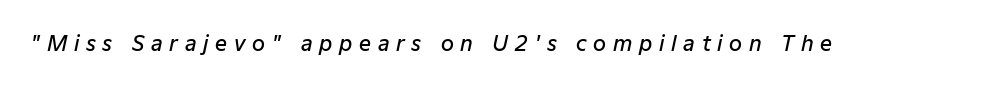
{"italic": "yes", "lean": "right", "slant_degrees": 12, "bold": "semi", "underline": "no", "letter_spacing": "wide", "letter_spacing_em": 0.32, "glyph_px": 21}
